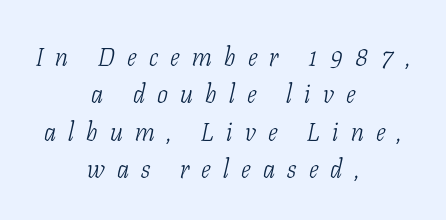
These lines were composed using italics. On a weight scale, this lands at 450 or below. The whitespace from short lines is split evenly between both sides. Underlining? Definitely not there. Short note: letters widely spaced.
